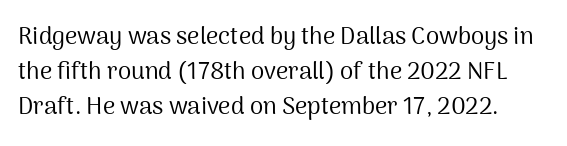
Q: Is the text bold? A: No.
Q: Is the text italic (slanted)? A: No, it is upright.
Q: Is the text underlined? A: No.
Q: Is the spacing between letters normal or unusually wide? A: Normal.
Q: Is the spacing between lines tight, normal or loose? A: Normal.
